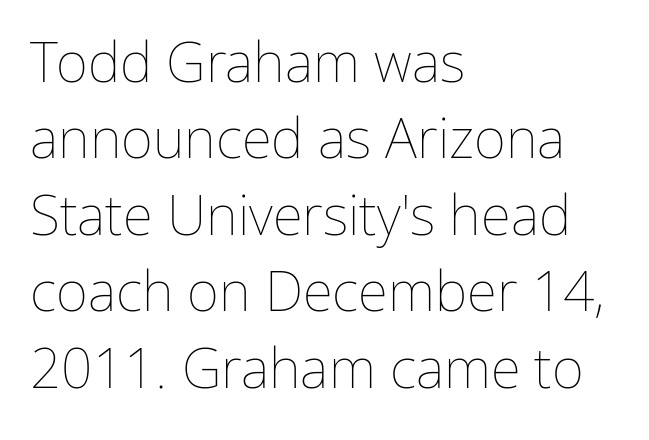
Character widths vary here, with narrow letters taking less room than wide ones. Words appear dense and cohesive because spacing is normal. This rendering uses left alignment, leaving the right contour irregular. Bold? No — there's no thickening of the strokes.
